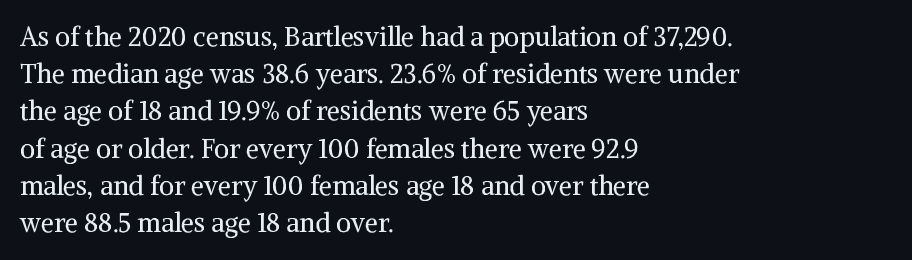
Q: Is the text bold? A: No.
Q: Is the text italic (slanted)? A: No, it is upright.
Q: Is the text underlined? A: No.
Q: How is the paragraph aligned? A: Left-aligned.
Q: Is the spacing between letters normal or unusually wide? A: Normal.
Q: Is the spacing between lines tight, normal or loose? A: Normal.
